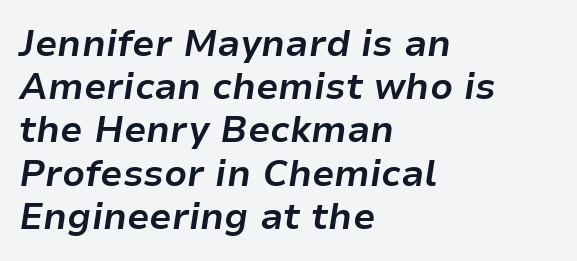
{"italic": "yes", "lean": "right", "slant_degrees": 9, "bold": "yes", "weight": "bold", "width": "normal", "stroke_contrast": "low", "x_height": "medium", "monospaced": "no", "underline": "no", "align": "left", "line_spacing_ratio": 1.2, "letter_spacing": "normal", "letter_spacing_em": 0.0, "glyph_px": 36}
